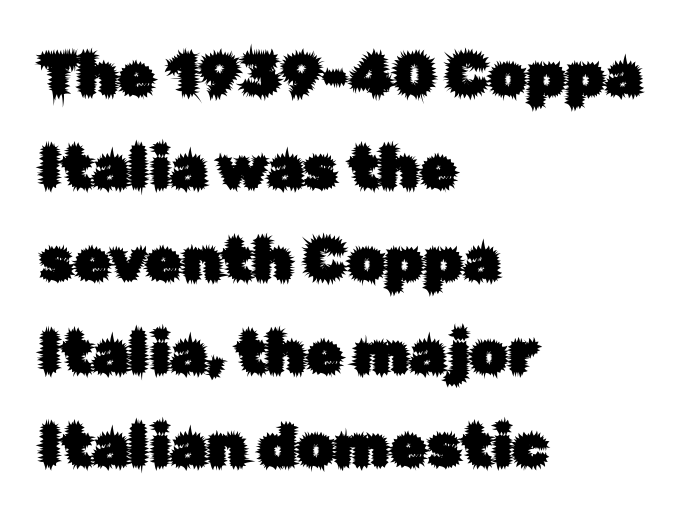
Successive baselines arrive at the customary interval. There is no visible air inserted between adjacent glyphs. The paragraph has a hard left edge and a soft right edge. The typography opts for an upright posture over an oblique one. Think of a printed novel: that variable character pitch is what you see here.
